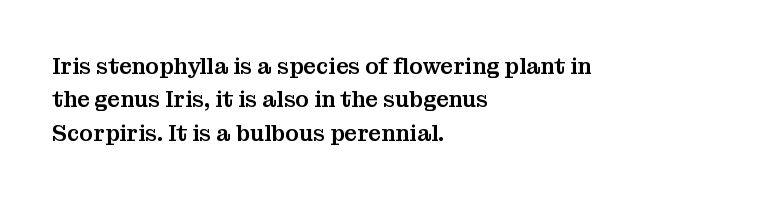
Q: Is the text italic (slanted)? A: No, it is upright.
Q: Is the text underlined? A: No.
Q: How is the paragraph aligned? A: Left-aligned.
Q: Is the spacing between letters normal or unusually wide? A: Normal.
Q: Is the spacing between lines tight, normal or loose? A: Normal.
